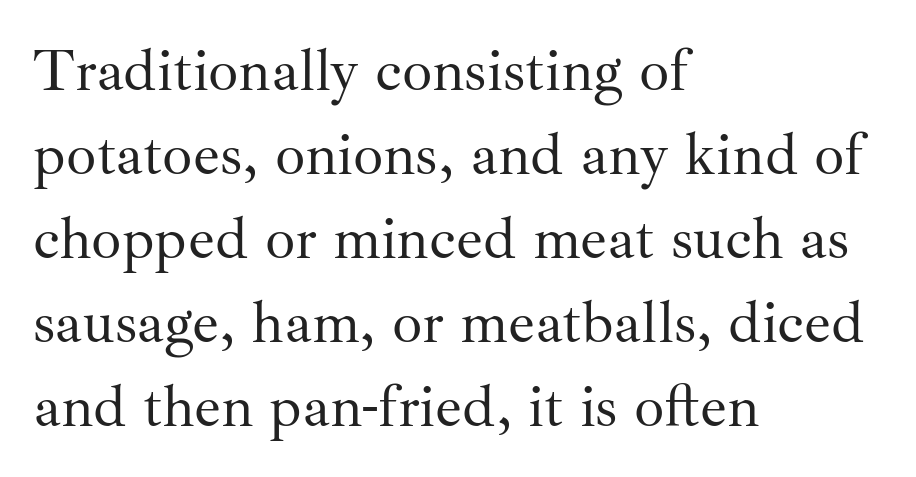
{"serif": "yes", "italic": "no", "bold": "no", "weight": "regular", "width": "normal", "stroke_contrast": "medium", "x_height": "small", "monospaced": "no", "underline": "no", "align": "left", "line_spacing": "normal", "line_spacing_ratio": 1.4, "letter_spacing": "normal", "letter_spacing_em": 0.0, "glyph_px": 60}
